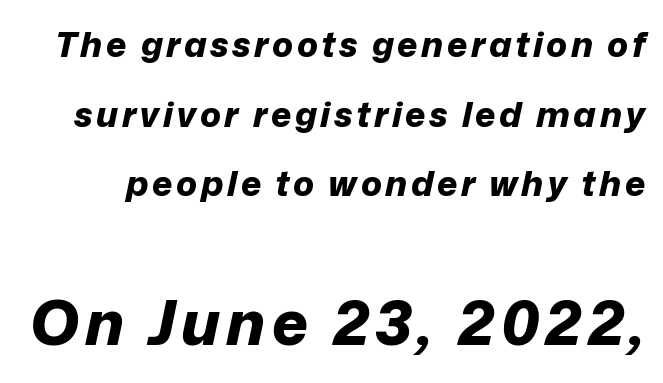
These lines carry a lot of weight — the face is fully bold. Rows of type keep a wide berth in the vertical direction. Typesetter's note — lower block bumped up in size, upper block left smaller. The specimen omits any rule beneath the text block's lines. Posture: slanted. Varying glyph widths throughout — classic text-font behaviour.
